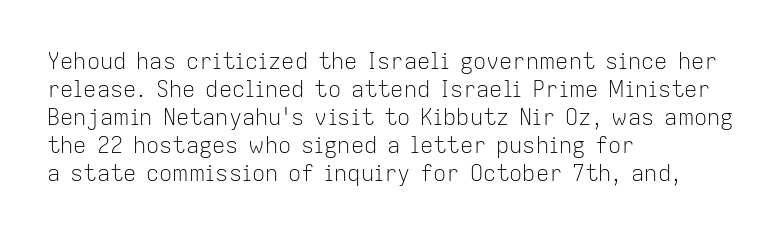
No extra ink here — the face is not bold. Students, observe: this is what conventionally led text looks like. Visually the block forms a straight wall on the left and a jagged coastline on the right. Clear beneath every line of the passage.
